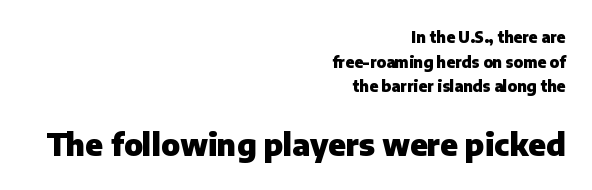
{"serif": "no", "italic": "no", "bold": "yes", "weight": "heavy", "width": "normal", "stroke_contrast": "low", "x_height": "medium", "monospaced": "no", "underline": "no", "align": "right", "line_spacing": "normal", "line_spacing_ratio": 1.64, "letter_spacing": "normal", "letter_spacing_em": 0.0, "larger_block": "second", "size_ratio": 2.0, "glyph_px": 30}
